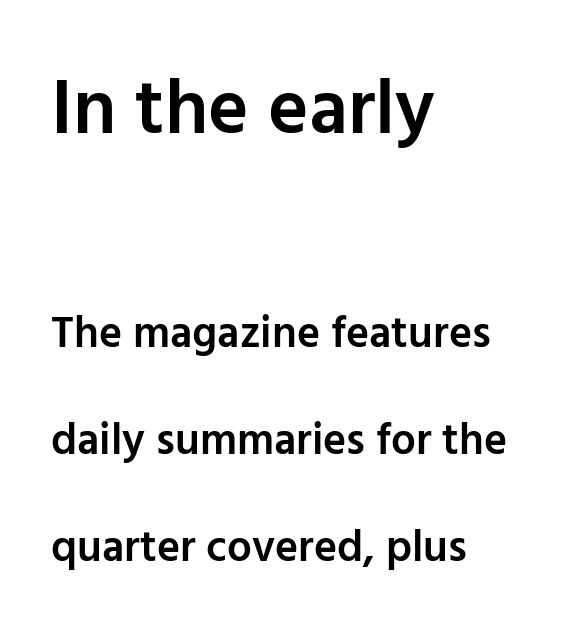
Q: Is the text bold? A: Semi-bold.
Q: Is the text italic (slanted)? A: No, it is upright.
Q: Is the typeface a serif or a sans-serif typeface? A: Sans-serif.
Q: Is the text underlined? A: No.
Q: How is the paragraph aligned? A: Left-aligned.
Q: Is the spacing between letters normal or unusually wide? A: Normal.
Q: Is the spacing between lines tight, normal or loose? A: Loose.
Q: Which block of text is set in a larger size, the first (top) or the second (bottom)? A: The first (top) one.
Q: Width (condensed, normal, or wide)? A: Normal.
Q: Stroke contrast? A: Low.
Q: x-height? A: Medium.
Q: Monospaced? A: No.
